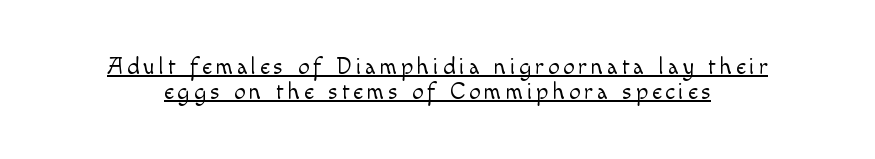
Q: Is the text bold? A: No.
Q: Is the text italic (slanted)? A: No, it is upright.
Q: Is the text underlined? A: Yes.
Q: Is the spacing between lines tight, normal or loose? A: Tight.
